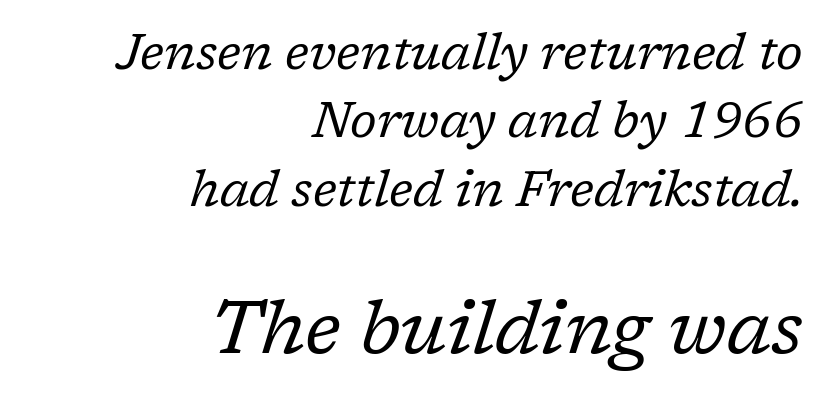
{"serif": "yes", "italic": "yes", "lean": "right", "slant_degrees": 17, "bold": "no", "weight": "regular", "width": "normal", "stroke_contrast": "low", "x_height": "medium", "monospaced": "no", "underline": "no", "align": "right", "line_spacing": "normal", "line_spacing_ratio": 1.37, "letter_spacing": "normal", "letter_spacing_em": 0.0, "larger_block": "second", "size_ratio": 1.5, "glyph_px": 75}
